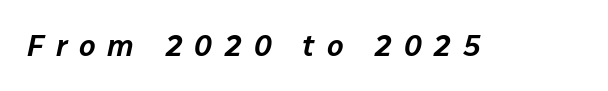
The image shows 30 px text type, italic (leaning right); set unusually wide letter spacing (+0.39 em), not underlined; low stroke contrast and a medium x-height.
